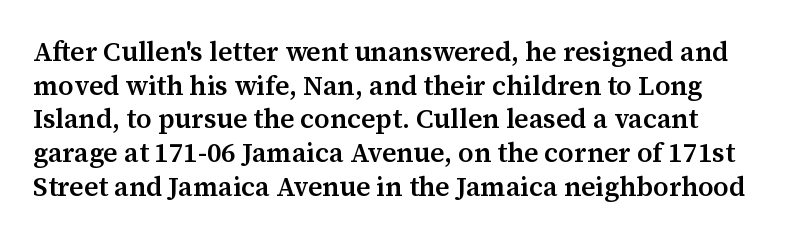
The image shows 27 px text type, upright; set normal line spacing (1.25x), normal letter spacing, not underlined.
